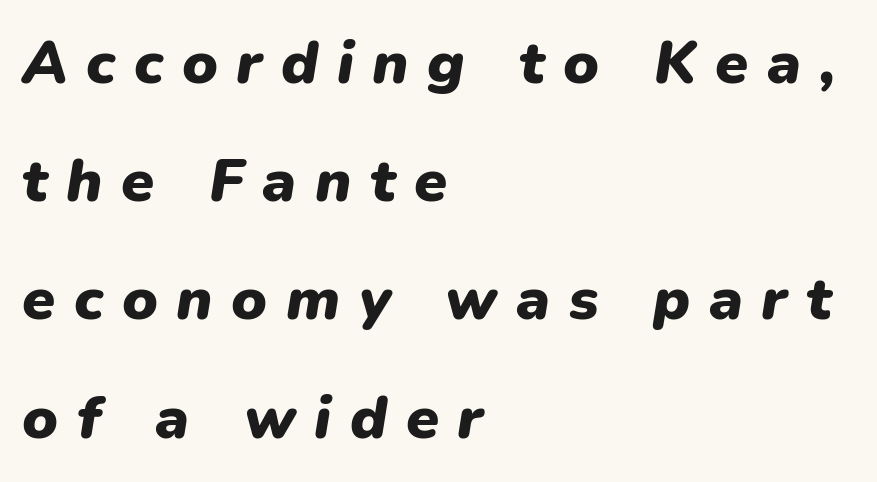
The image shows 60 px heavy type, italic (leaning right); set left-aligned, loose line spacing (1.97x), unusually wide letter spacing (+0.31 em), not underlined; low stroke contrast and a medium x-height.
